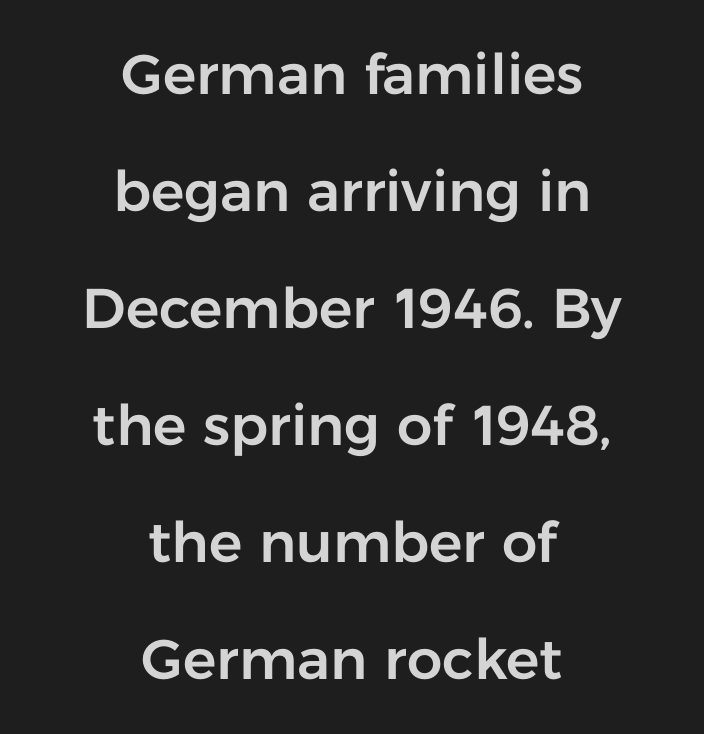
Nobody touched the tracking dial on this one. Unlike a traditional serif, this face leaves its strokes unadorned. The typography opts for an upright posture over an oblique one. Both edges are ragged and mirror each other, which tells us the setting is centered. Honestly, there is no underline to notice here at all.
